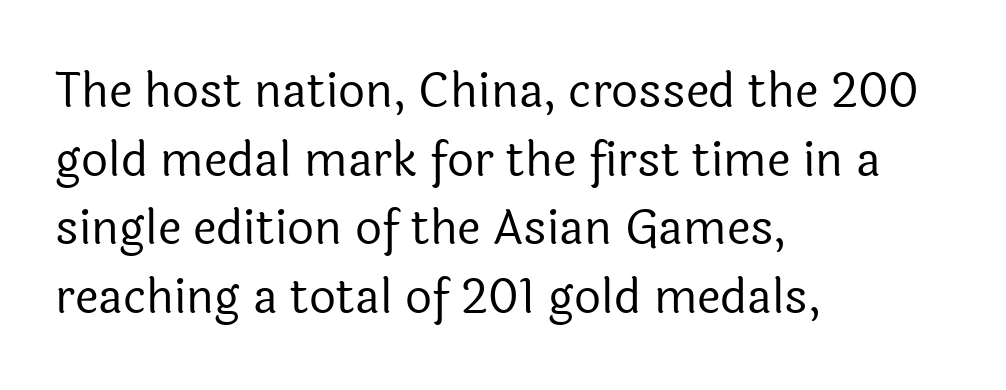
{"serif": "no", "italic": "no", "bold": "no", "weight": "regular", "width": "normal", "x_height": "medium", "monospaced": "no", "underline": "no", "align": "left", "line_spacing": "normal", "line_spacing_ratio": 1.46, "letter_spacing": "normal", "letter_spacing_em": 0.0, "glyph_px": 47}
